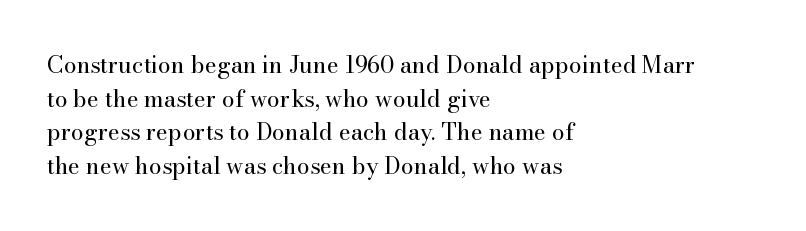
What stands out about the letter spacing? Nothing — it is the standard amount. Type without underlining. You can tell it's not italic because the verticals are truly vertical. Is there much room between lines? A standard amount, neither cramped nor airy.
